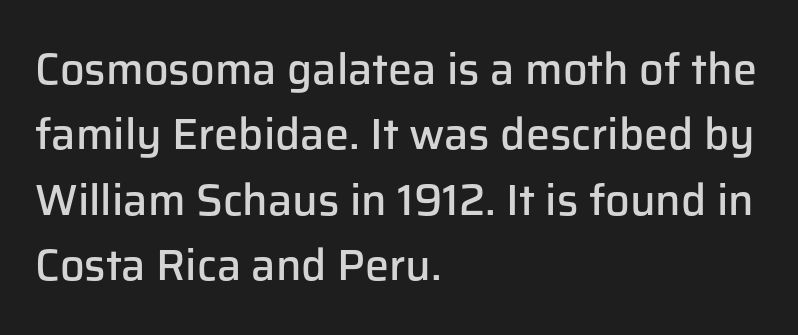
Q: Is the text bold? A: Semi-bold.
Q: Is the text italic (slanted)? A: No, it is upright.
Q: Is the typeface a serif or a sans-serif typeface? A: Sans-serif.
Q: Is the text underlined? A: No.
Q: How is the paragraph aligned? A: Left-aligned.
Q: Is the spacing between letters normal or unusually wide? A: Normal.
Q: Is the spacing between lines tight, normal or loose? A: Normal.
Q: Width (condensed, normal, or wide)? A: Normal.
Q: Stroke contrast? A: Low.
Q: x-height? A: Medium.
Q: Monospaced? A: No.
